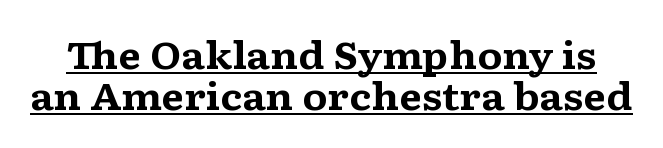
The letterforms sit shoulder to shoulder at normal distance. The sample's only ornament is a line tracing under the words. Posture: straight, roman, zero tilt. The letters advance in unequal steps, a hallmark of proportional type.
